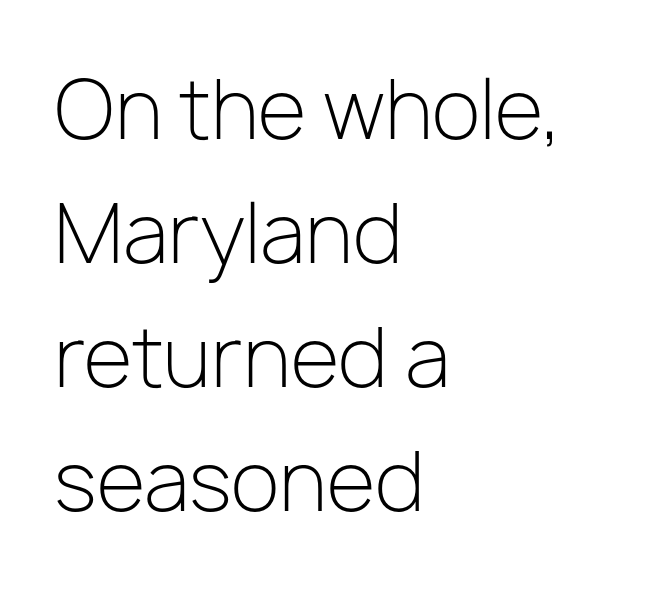
Here the glyphs are tracked normally, forming tight word shapes. Each row of text sits above clean, open space. No feet cap the strokes, marking this as sans-serif type. A typesetter would call this proportional, since set widths differ per character. Short and long lines alike share a common starting point at left.
